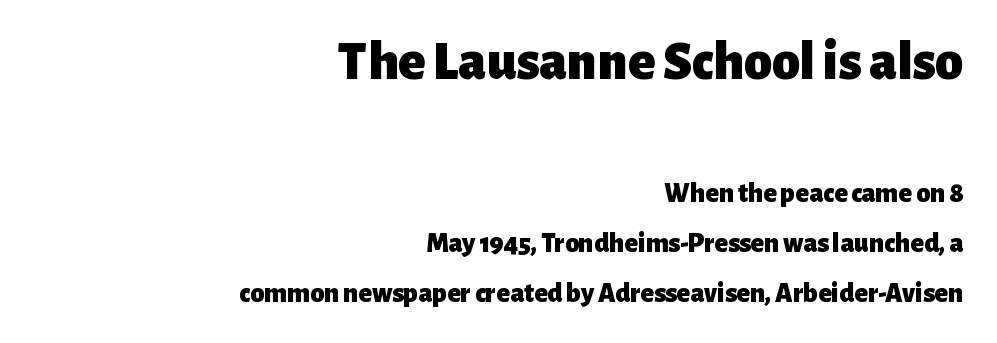
The image shows 56 px heavy sans-serif type, upright; set right-aligned, line spacing 1.79x, normal letter spacing, not underlined; the first (top) block is 2.0x larger; low stroke contrast and a medium x-height.
